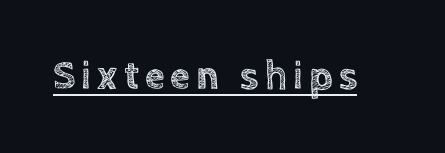
The image shows 40 px text type, upright; set underlined; a large x-height.
